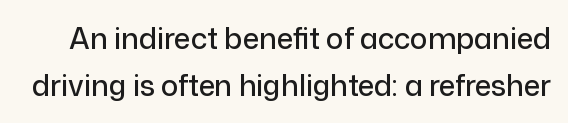
{"serif": "no", "italic": "no", "width": "normal", "stroke_contrast": "low", "x_height": "medium", "monospaced": "no", "underline": "no", "line_spacing": "normal", "line_spacing_ratio": 1.61, "letter_spacing": "normal", "letter_spacing_em": 0.0, "glyph_px": 29}
